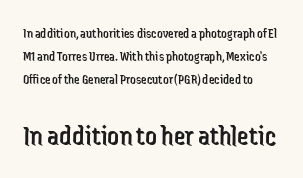
Plain, unruled lines of type. The text block is weighted toward the left margin, trailing off unevenly rightward. Heaviness? Minimal to ordinary, like unemphasized prose. Small over large — that's the arrangement of the two blocks here. This is the regular roman posture of the typeface. Evenly set lines give the paragraph a standard silhouette.
